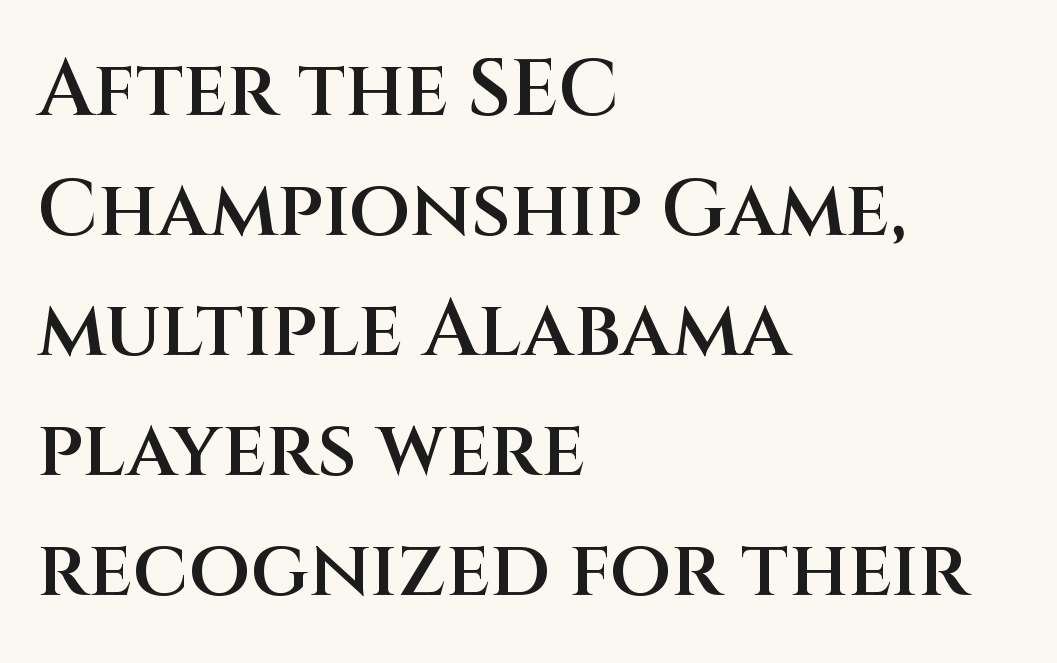
Q: Is the text bold? A: Semi-bold.
Q: Is the text italic (slanted)? A: No, it is upright.
Q: Is the typeface a serif or a sans-serif typeface? A: Sans-serif.
Q: Is the text underlined? A: No.
Q: How is the paragraph aligned? A: Left-aligned.
Q: Is the spacing between letters normal or unusually wide? A: Normal.
Q: Is the spacing between lines tight, normal or loose? A: Normal.
Q: Width (condensed, normal, or wide)? A: Normal.
Q: Stroke contrast? A: Medium.
Q: x-height? A: Large.
Q: Monospaced? A: No.
